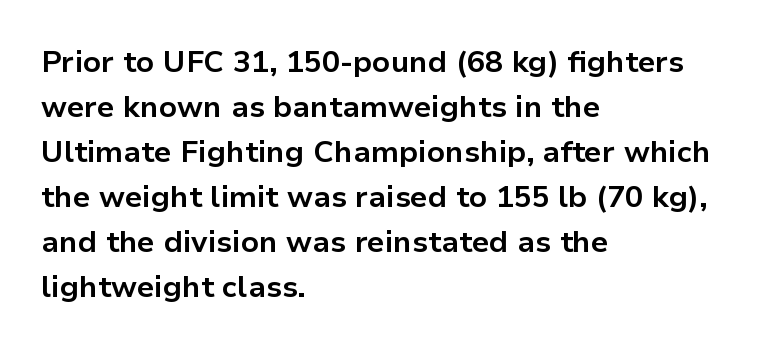
Any mark beneath the type? The region is blank. This is sans-serif lettering, the kind often seen on screens and signage. A dark, heavy texture on the line: the type is bold. The letterforms sit shoulder to shoulder at normal distance.
